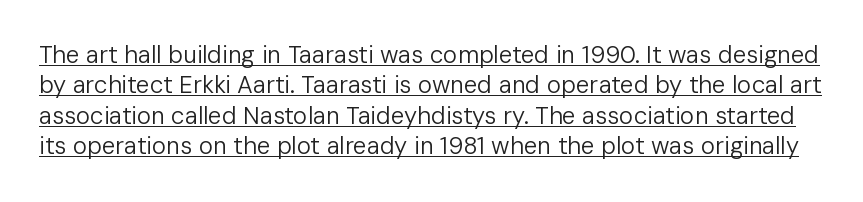
{"italic": "no", "bold": "no", "underline": "yes", "line_spacing": "normal", "line_spacing_ratio": 1.27, "letter_spacing": "normal", "letter_spacing_em": 0.0, "glyph_px": 24}
